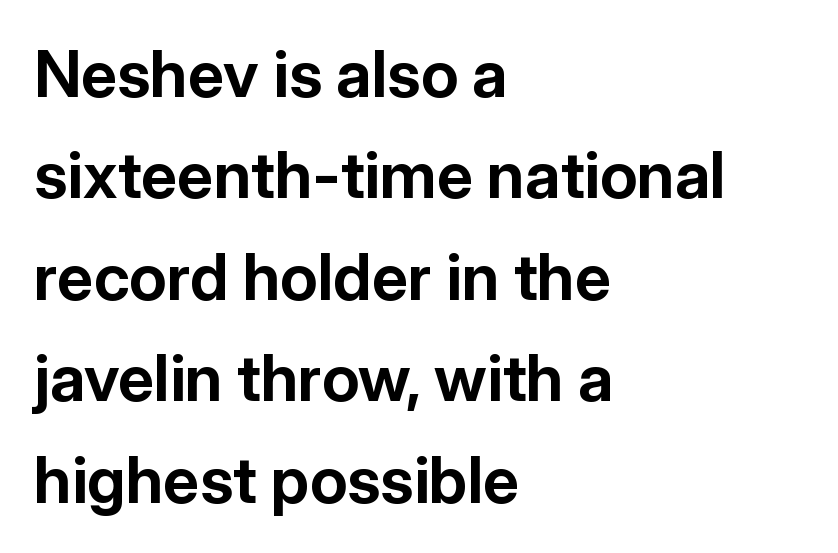
The image shows 65 px bold sans-serif type, upright; set left-aligned, normal line spacing (1.56x), normal letter spacing, not underlined; low stroke contrast and a medium x-height.
